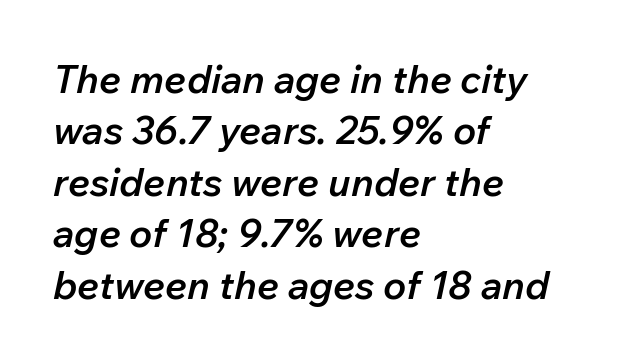
The image shows 39 px semibold type, italic (leaning right); set left-aligned, normal line spacing (1.32x), normal letter spacing, not underlined; low stroke contrast and a medium x-height.
